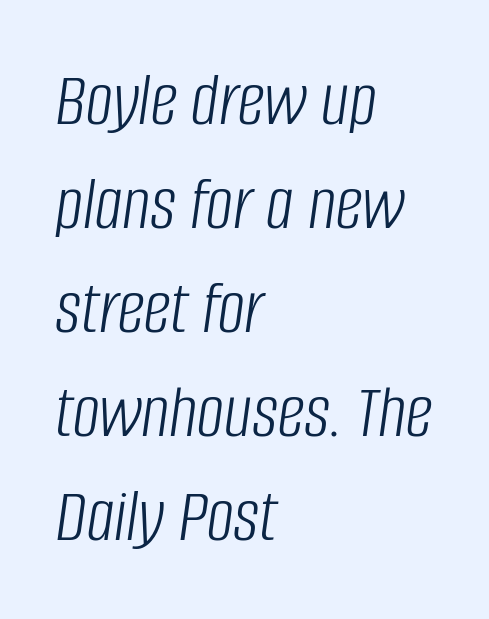
{"italic": "yes", "lean": "right", "slant_degrees": 8, "bold": "no", "weight": "light", "width": "condensed", "stroke_contrast": "low", "x_height": "large", "monospaced": "no", "underline": "no", "align": "left", "line_spacing": "normal", "line_spacing_ratio": 1.37, "letter_spacing": "normal", "letter_spacing_em": 0.0, "glyph_px": 76}
